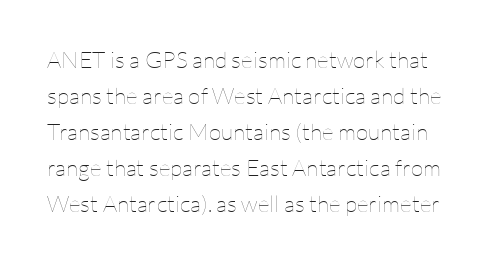
The image shows 23 px text type, upright; set normal line spacing (1.56x), normal letter spacing, not underlined.
